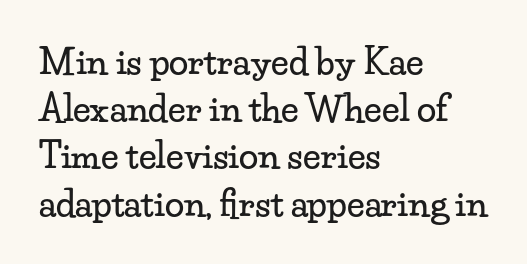
This sample keeps an unexceptional amount of space between lines. Note the varied advance widths — an 'i' is clearly narrower than an 'm'. Teacher's note: observe the even left margin — that is flush-left alignment. Stroke terminals: seriffed.
